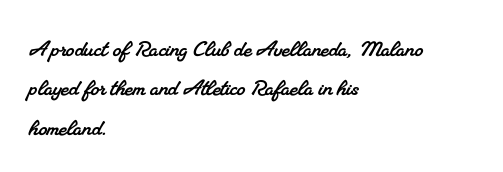
The rows are spaced the way most documents space them. The letters sit at their default tracking, neither squeezed nor spread. The paragraph shown leans on its left margin. The specimen omits any rule beneath the text block's lines.
